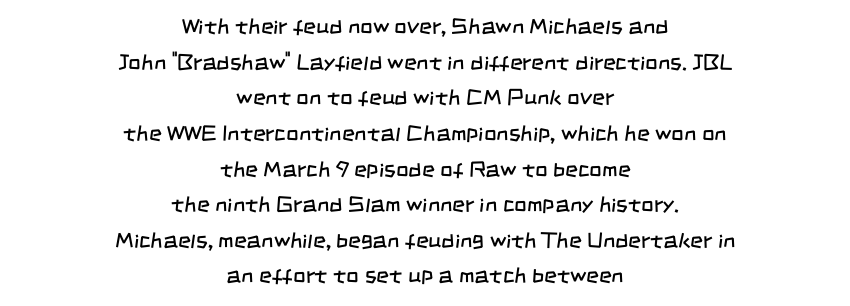
The image shows 22 px text type; set centered, normal line spacing (1.62x), normal letter spacing, not underlined.
